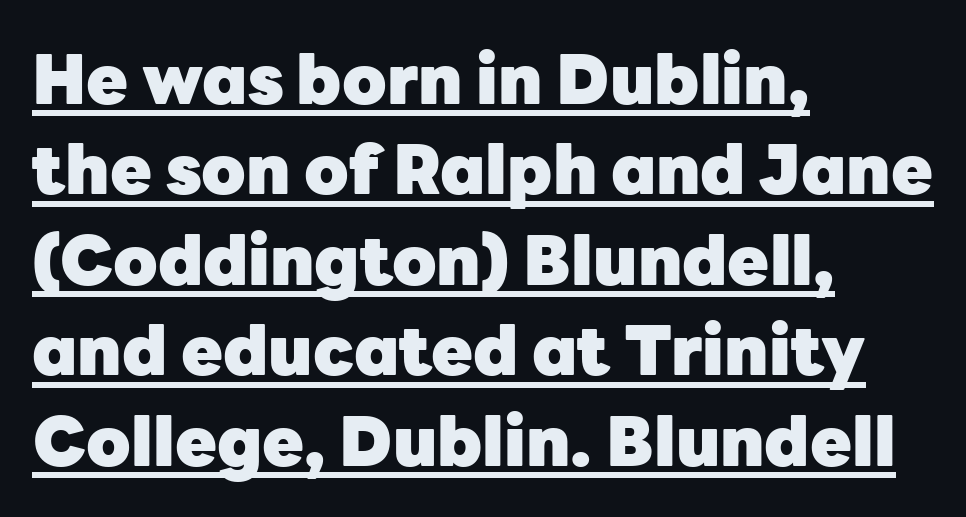
Interline gaps are of average width in this sample. Caption: lettering with a line underneath. As a designer I'd log this as weight 700, bold. Nope, no serifs anywhere on these letters.
